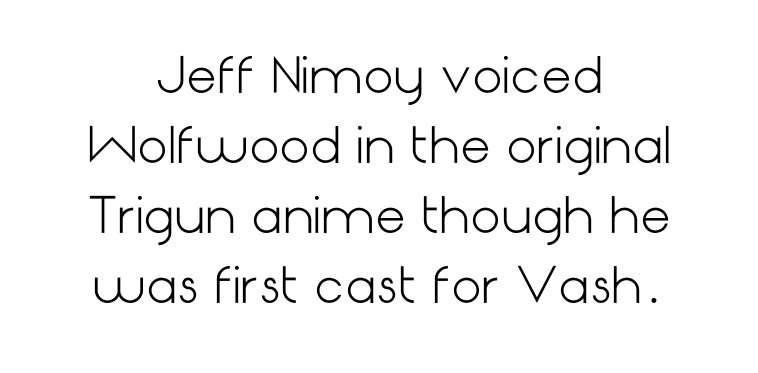
{"serif": "no", "italic": "no", "bold": "no", "weight": "light", "width": "normal", "stroke_contrast": "low", "x_height": "medium", "underline": "no", "align": "center", "line_spacing": "normal", "line_spacing_ratio": 1.46, "letter_spacing": "normal", "letter_spacing_em": 0.0, "glyph_px": 48}
